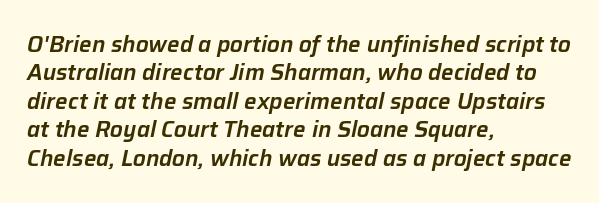
The image shows 22 px text type, italic (leaning right); set left-aligned, normal line spacing (1.29x), normal letter spacing, not underlined.
